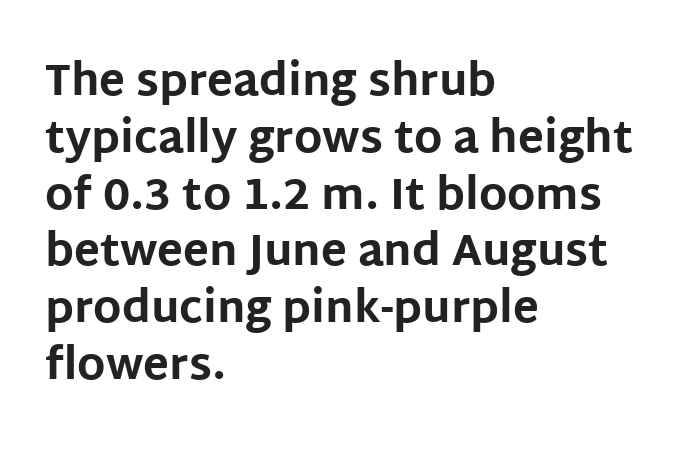
Q: Is the text bold? A: Yes.
Q: Is the text italic (slanted)? A: No, it is upright.
Q: Is the typeface a serif or a sans-serif typeface? A: Sans-serif.
Q: Is the text underlined? A: No.
Q: How is the paragraph aligned? A: Left-aligned.
Q: Is the spacing between letters normal or unusually wide? A: Normal.
Q: Is the spacing between lines tight, normal or loose? A: Normal.
Q: Width (condensed, normal, or wide)? A: Normal.
Q: Stroke contrast? A: Low.
Q: x-height? A: Large.
Q: Monospaced? A: No.
